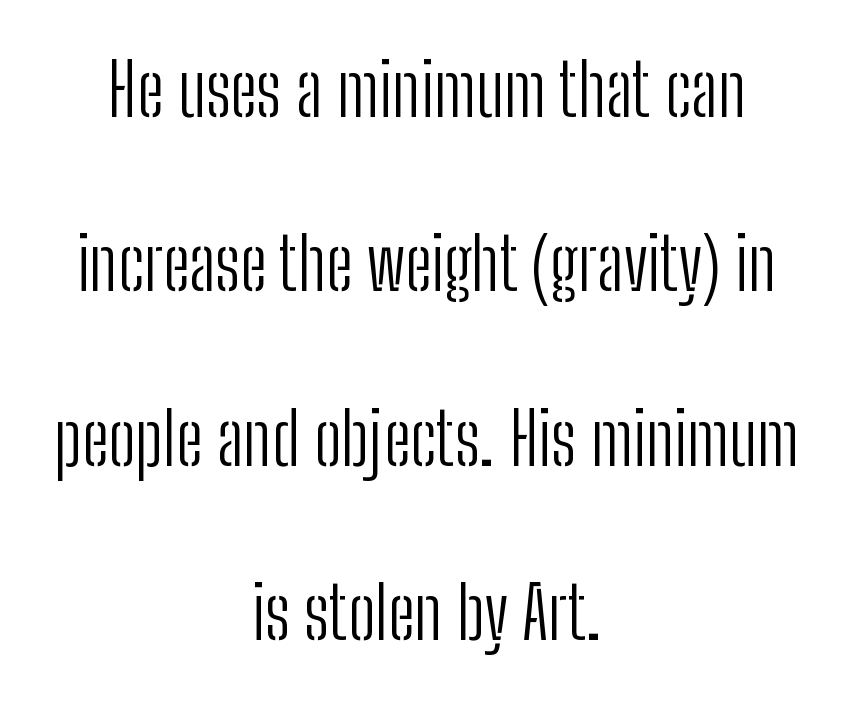
Unmarked baselines from the first word to the last. Examine the stroke ends and you'll find no serifs. The leading is generous, giving the passage an open texture. Is the letter spacing exaggerated? No — it looks like the ordinary default. Heft: none added — not bold.
